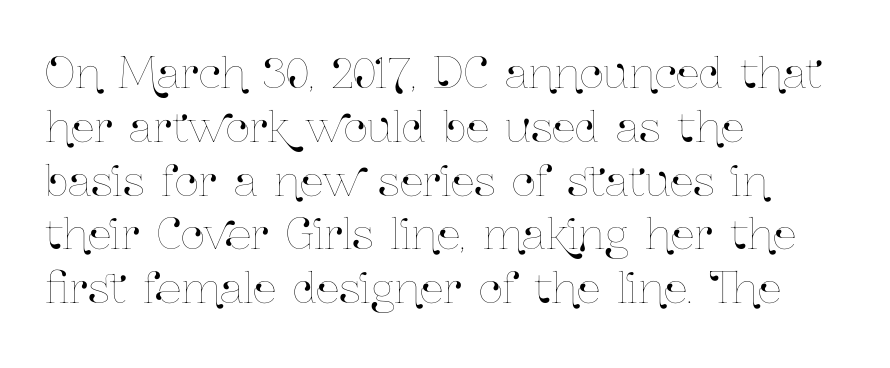
{"italic": "no", "width": "condensed", "stroke_contrast": "low", "x_height": "medium", "monospaced": "no", "underline": "no", "align": "left", "line_spacing": "normal", "line_spacing_ratio": 1.28, "letter_spacing": "normal", "letter_spacing_em": 0.0, "glyph_px": 42}
